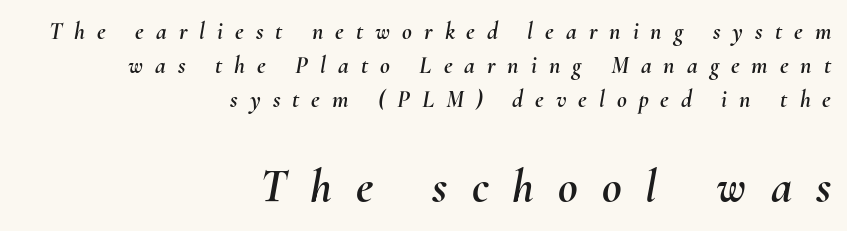
Q: Is the text italic (slanted)? A: Yes, it leans right by about 10 degrees.
Q: Is the text underlined? A: No.
Q: How is the paragraph aligned? A: Right-aligned.
Q: Is the spacing between letters normal or unusually wide? A: Unusually wide.
Q: Is the spacing between lines tight, normal or loose? A: Normal.
Q: Which block of text is set in a larger size, the first (top) or the second (bottom)? A: The second (bottom) one.
Q: Width (condensed, normal, or wide)? A: Normal.
Q: Stroke contrast? A: Medium.
Q: x-height? A: Small.
Q: Monospaced? A: No.
